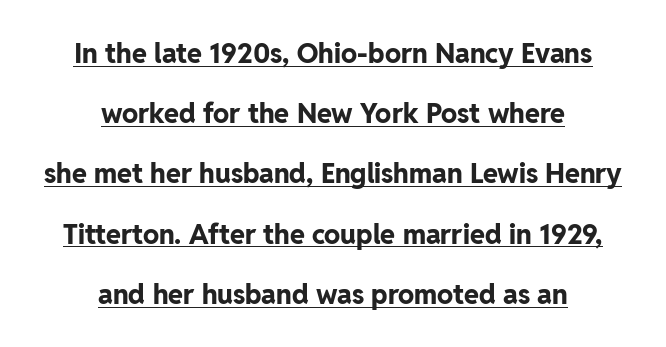
{"italic": "no", "bold": "yes", "underline": "yes", "align": "center", "line_spacing": "loose", "line_spacing_ratio": 2.23, "letter_spacing": "normal", "letter_spacing_em": 0.0, "glyph_px": 27}
